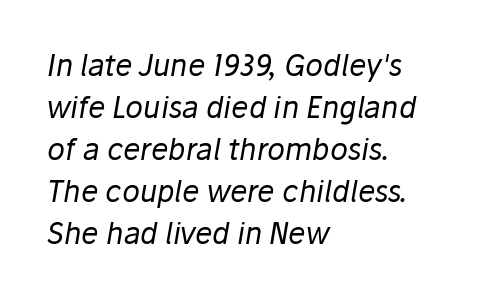
The image shows 29 px regular-weight type, italic (leaning right); set left-aligned, normal line spacing (1.45x), normal letter spacing, not underlined; low stroke contrast and a medium x-height.
